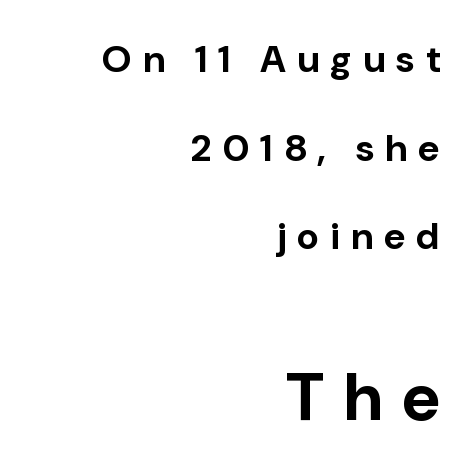
Note: smaller setting up top, larger setting below. Any mark beneath the type? The region is blank. Notice the wide empty band between every row — that's loose leading. Varying glyph widths throughout — classic text-font behaviour. The characters display no serif detailing; their extremities are plain. Typesetter's note: full bold, strokes at maximum text heaviness.
